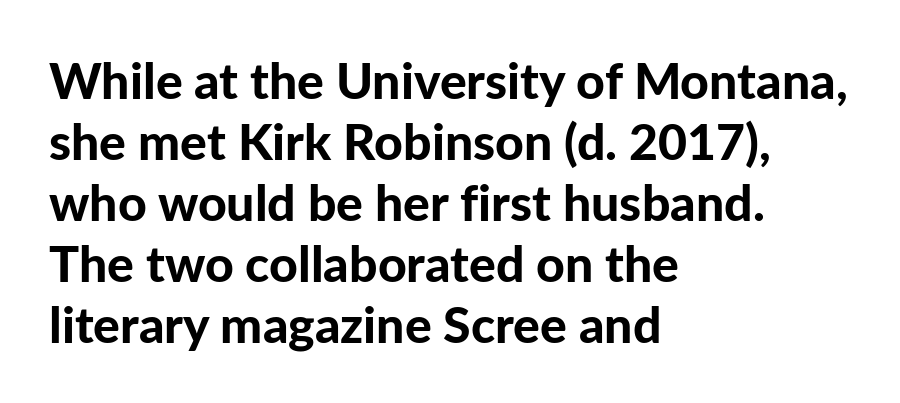
{"serif": "no", "italic": "no", "bold": "yes", "weight": "bold", "width": "normal", "stroke_contrast": "low", "x_height": "medium", "monospaced": "no", "underline": "no", "align": "left", "line_spacing_ratio": 1.22, "letter_spacing": "normal", "letter_spacing_em": 0.0, "glyph_px": 50}
